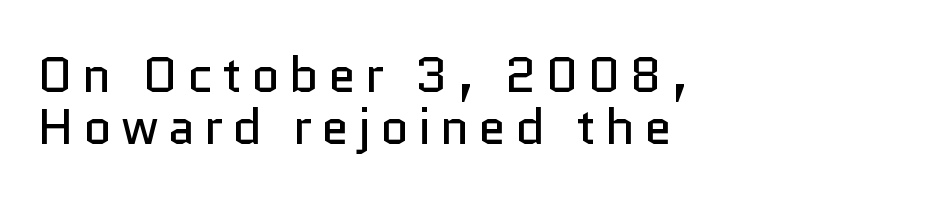
In terms of leading, this rendering errs on the cramped side. Nothing sits at the stroke ends, so this counts as sans-serif. The passage shown is not bold in any degree. The paragraph has a hard left edge and a soft right edge.
